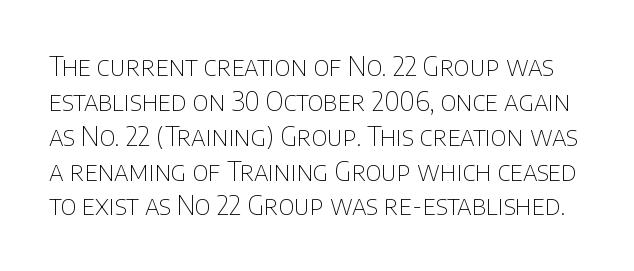
Q: Is the text bold? A: No.
Q: Is the text italic (slanted)? A: No, it is upright.
Q: Is the text underlined? A: No.
Q: Is the spacing between letters normal or unusually wide? A: Normal.
Q: Is the spacing between lines tight, normal or loose? A: Normal.
